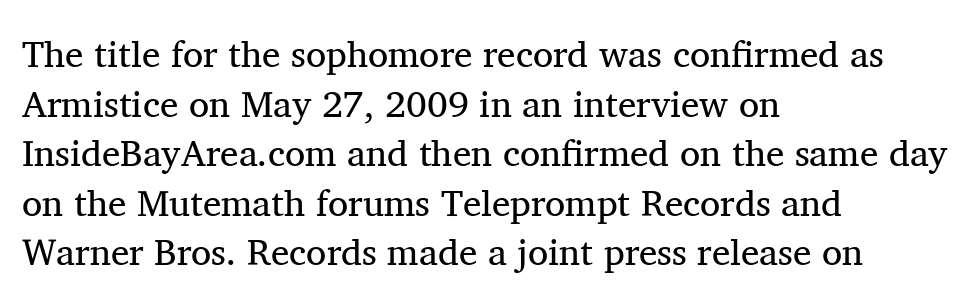
{"serif": "yes", "italic": "no", "bold": "no", "weight": "regular", "width": "normal", "stroke_contrast": "medium", "x_height": "medium", "monospaced": "no", "underline": "no", "align": "left", "line_spacing": "normal", "line_spacing_ratio": 1.34, "letter_spacing": "normal", "letter_spacing_em": 0.0, "glyph_px": 37}
